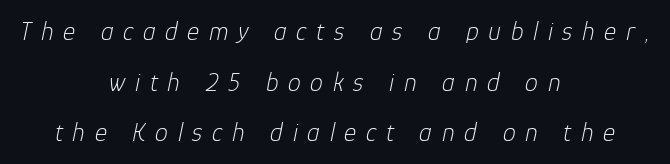
Q: Is the text bold? A: No.
Q: Is the text italic (slanted)? A: Yes, it leans right by about 12 degrees.
Q: Is the text underlined? A: No.
Q: How is the paragraph aligned? A: Centered.
Q: Is the spacing between letters normal or unusually wide? A: Unusually wide.
Q: Is the spacing between lines tight, normal or loose? A: Loose.
